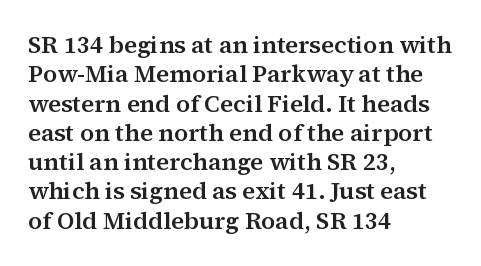
Q: Is the text italic (slanted)? A: No, it is upright.
Q: Is the text underlined? A: No.
Q: How is the paragraph aligned? A: Left-aligned.
Q: Is the spacing between letters normal or unusually wide? A: Normal.
